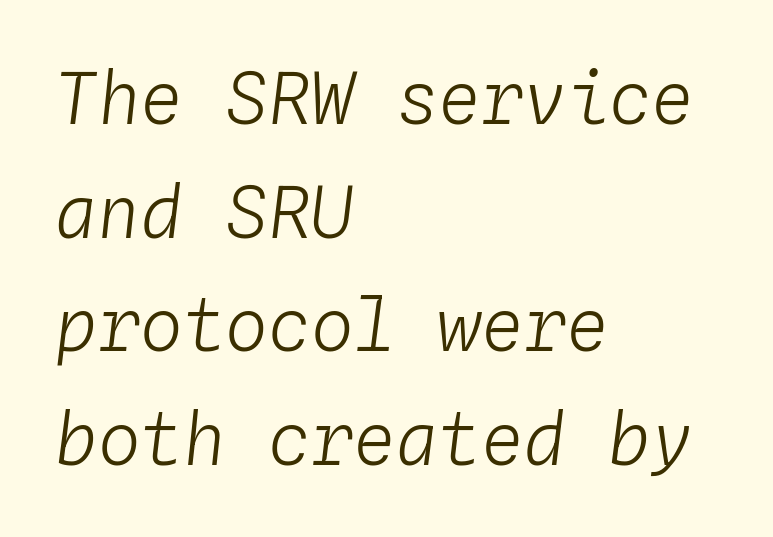
{"italic": "yes", "lean": "right", "slant_degrees": 4, "bold": "no", "weight": "light", "width": "normal", "stroke_contrast": "low", "x_height": "medium", "monospaced": "yes", "underline": "no", "align": "left", "line_spacing": "normal", "line_spacing_ratio": 1.6, "letter_spacing": "normal", "letter_spacing_em": 0.0, "glyph_px": 71}
